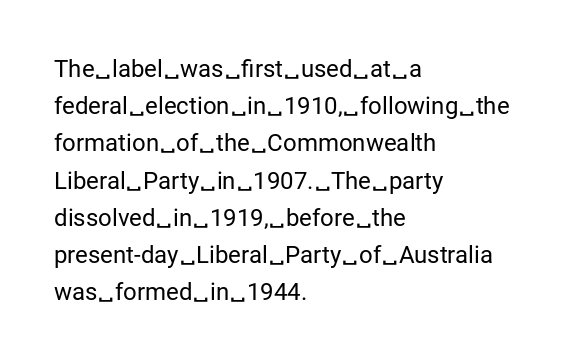
{"italic": "no", "bold": "no", "underline": "no", "align": "left", "line_spacing": "normal", "line_spacing_ratio": 1.55, "letter_spacing": "normal", "letter_spacing_em": 0.0, "glyph_px": 24}
